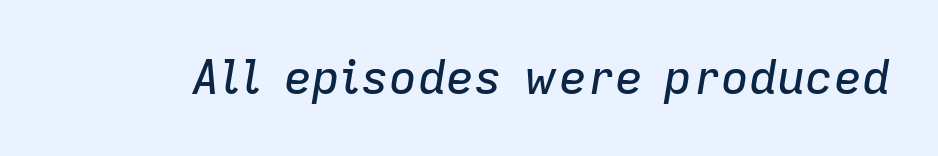
There's an unmistakable incline to the writing here. In terms of letterspacing, this is plain default setting. Character widths vary here, with narrow letters taking less room than wide ones. Anything drawn beneath the words? Only blank space.
